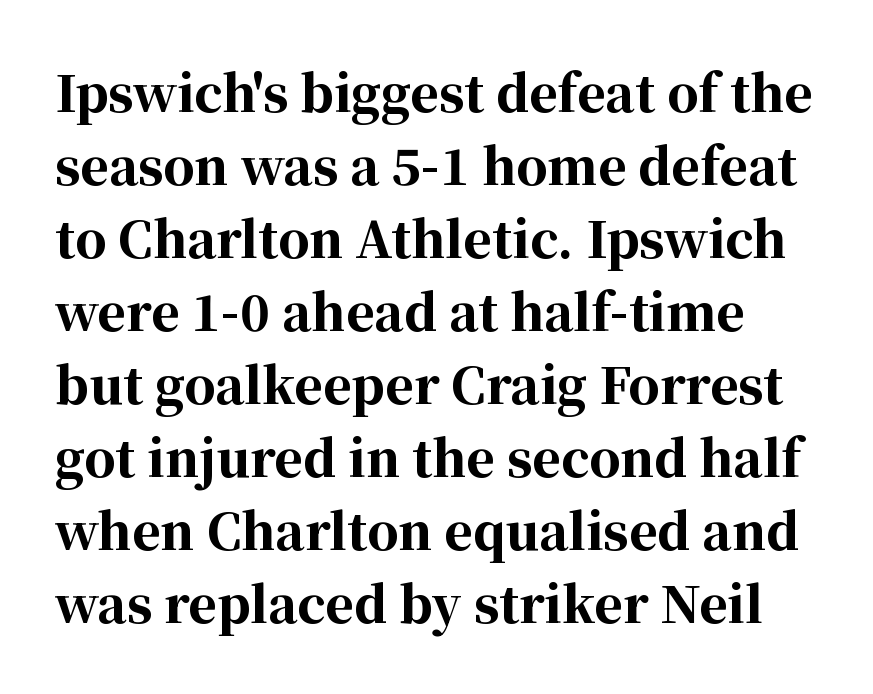
The image shows 49 px bold serif type, upright; set normal line spacing (1.49x), normal letter spacing, not underlined; high stroke contrast and a medium x-height.
